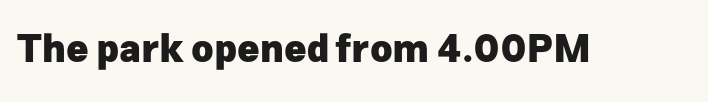
Here the designer chose a conventional face with non-uniform glyph widths. No word sits above an underline. This is roman type, the default non-slanted kind. Look at the tracking — it's just the regular setting, nothing added. Are there feet on the stems? There aren't — it's a sans. Compared with an ordinary text face, these strokes are far heavier — a full bold.
